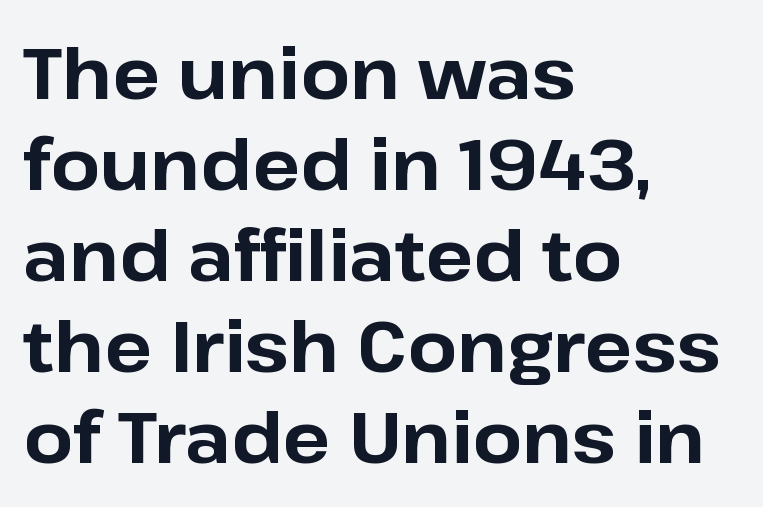
The image shows 71 px bold sans-serif type, upright; set left-aligned, normal line spacing (1.28x), normal letter spacing, not underlined; low stroke contrast and a medium x-height.
